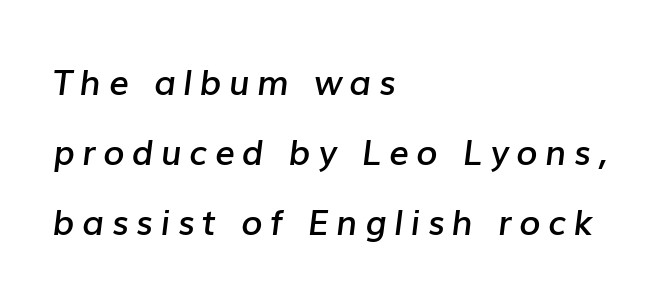
The image shows 35 px semibold type, italic (leaning right); set left-aligned, loose line spacing (2.0x), unusually wide letter spacing (+0.21 em), not underlined; low stroke contrast and a medium x-height.
